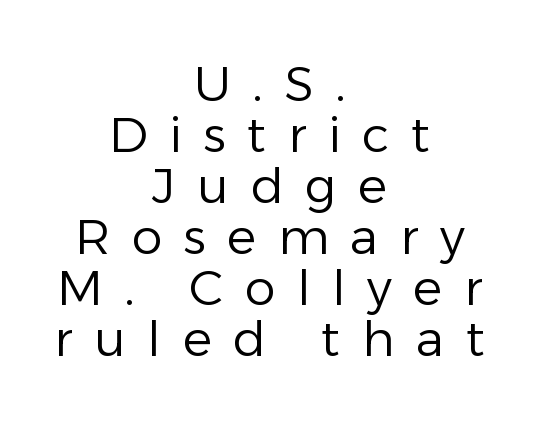
Q: Is the text bold? A: No.
Q: Is the text italic (slanted)? A: No, it is upright.
Q: Is the typeface a serif or a sans-serif typeface? A: Sans-serif.
Q: Is the text underlined? A: No.
Q: How is the paragraph aligned? A: Centered.
Q: Is the spacing between letters normal or unusually wide? A: Unusually wide.
Q: Is the spacing between lines tight, normal or loose? A: Tight.
Q: Width (condensed, normal, or wide)? A: Normal.
Q: Stroke contrast? A: Low.
Q: x-height? A: Medium.
Q: Monospaced? A: No.
